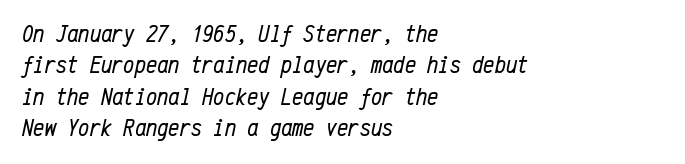
No word sits above an underline. On a weight scale, this lands at 450 or below. Italic: yes, the glyphs are oblique. Leading: standard. Each word holds together tightly as a unit, with standard inter-letter gaps.
